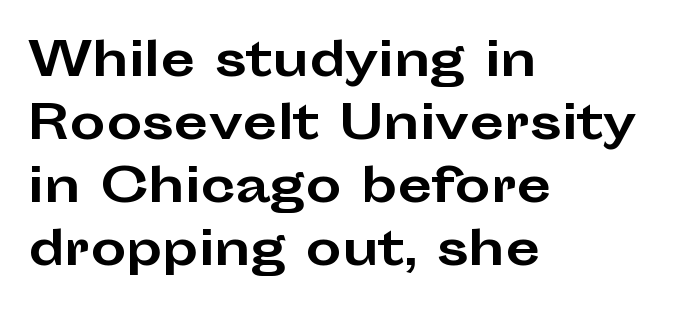
The image shows 45 px bold, wide sans-serif type, upright; set left-aligned, normal line spacing (1.4x), normal letter spacing, not underlined; low stroke contrast and a medium x-height.
